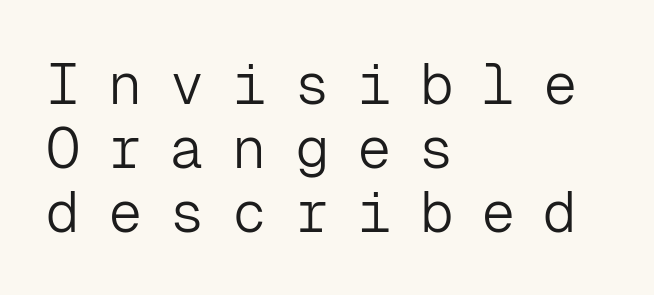
The image shows 57 px light sans-serif type, upright, monospaced; set left-aligned, tight line spacing (1.12x), unusually wide letter spacing (+0.49 em), not underlined; low stroke contrast and a medium x-height.
